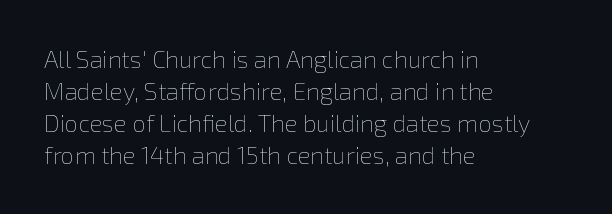
A bare baseline throughout the passage. Does the lettering tilt? It doesn't — this is upright. Leftover space on each line is placed entirely after the last word. Regarding leading, the lines here are spaced in the standard way. Inter-character spacing is left at the font's built-in metrics. Compared with a typical body face, this is equally light or lighter still.
